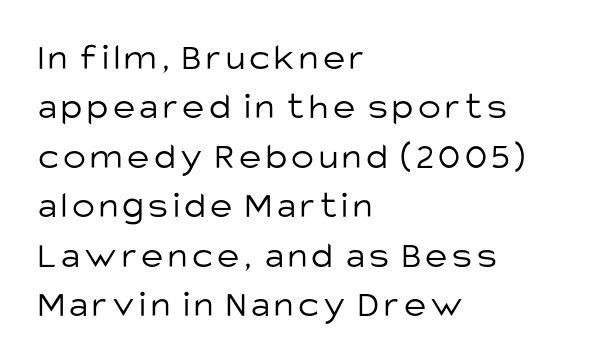
{"serif": "no", "italic": "no", "bold": "no", "weight": "light", "width": "normal", "stroke_contrast": "low", "x_height": "large", "monospaced": "no", "underline": "no", "align": "left", "line_spacing": "normal", "line_spacing_ratio": 1.3, "glyph_px": 38}
